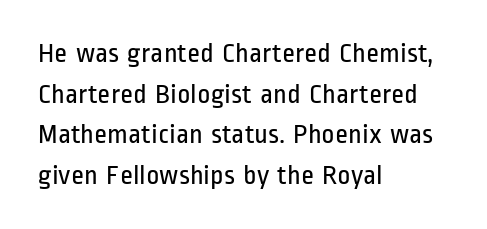
Q: Is the text bold? A: No.
Q: Is the text italic (slanted)? A: No, it is upright.
Q: Is the typeface a serif or a sans-serif typeface? A: Sans-serif.
Q: Is the text underlined? A: No.
Q: How is the paragraph aligned? A: Left-aligned.
Q: Is the spacing between letters normal or unusually wide? A: Normal.
Q: Is the spacing between lines tight, normal or loose? A: Normal.
Q: Width (condensed, normal, or wide)? A: Condensed.
Q: Stroke contrast? A: Low.
Q: x-height? A: Medium.
Q: Monospaced? A: No.
